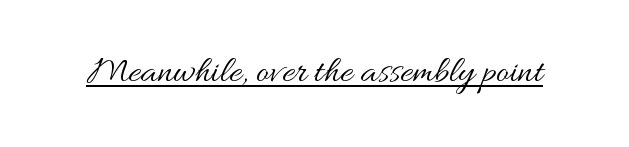
The image shows 38 px regular-weight, wide type; set normal letter spacing, underlined; medium stroke contrast and a small x-height.
